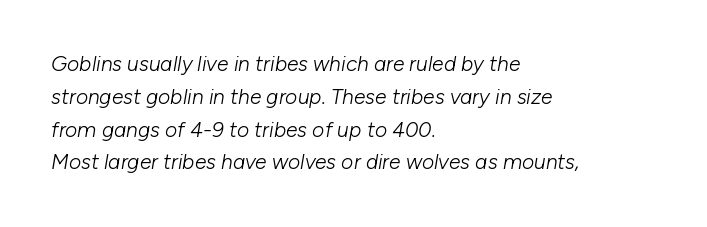
Visually the block forms a straight wall on the left and a jagged coastline on the right. Students, note that the glyphs here touch the page at normal intervals. Slant detected: the letters are inclined. No heavy texture on the line: the type isn't bold. A clean baseline with only descenders dipping below it.
